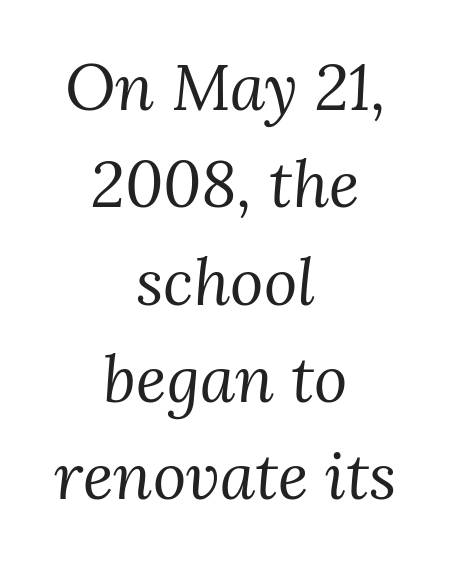
{"serif": "yes", "italic": "yes", "lean": "right", "slant_degrees": 3, "bold": "no", "weight": "regular", "width": "normal", "stroke_contrast": "medium", "x_height": "medium", "monospaced": "no", "underline": "no", "align": "center", "line_spacing": "normal", "line_spacing_ratio": 1.52, "letter_spacing": "normal", "letter_spacing_em": 0.0, "glyph_px": 64}
